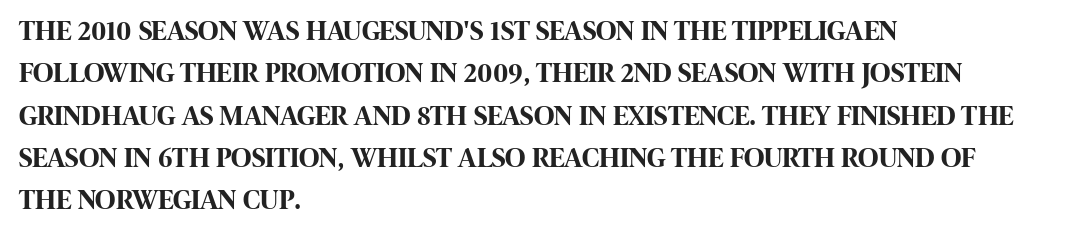
The image shows 28 px bold, condensed sans-serif type, upright; set left-aligned, normal line spacing (1.51x), normal letter spacing, not underlined; high stroke contrast and a large x-height.
